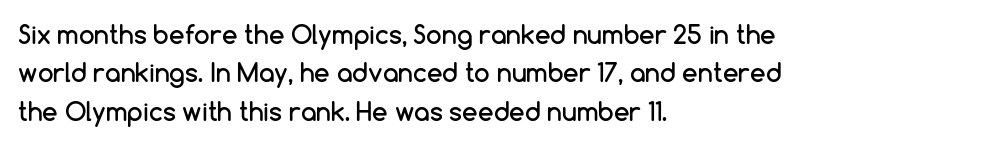
The image shows 25 px text type, upright; set left-aligned, normal line spacing (1.54x), normal letter spacing, not underlined.
